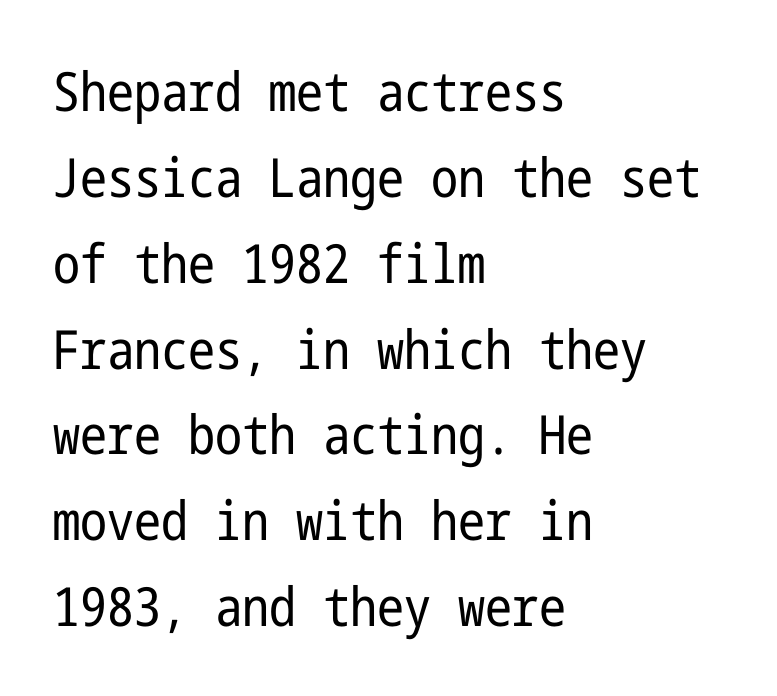
The image shows 54 px regular-weight, condensed sans-serif type, upright; set left-aligned, normal line spacing (1.59x), normal letter spacing, not underlined; low stroke contrast and a medium x-height.
